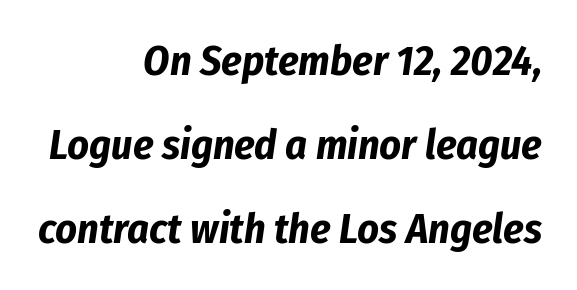
The image shows 42 px bold, condensed type, italic (leaning right); set right-aligned, loose line spacing (2.0x), normal letter spacing, not underlined; low stroke contrast and a medium x-height.
